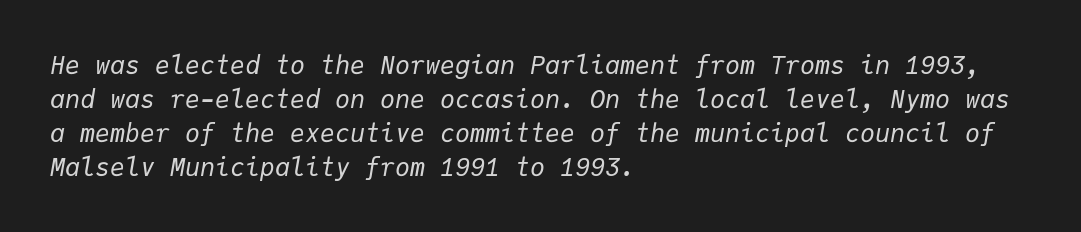
{"italic": "yes", "lean": "right", "slant_degrees": 9, "bold": "no", "underline": "no", "align": "left", "line_spacing": "normal", "line_spacing_ratio": 1.36, "letter_spacing": "normal", "letter_spacing_em": 0.0, "glyph_px": 25}
